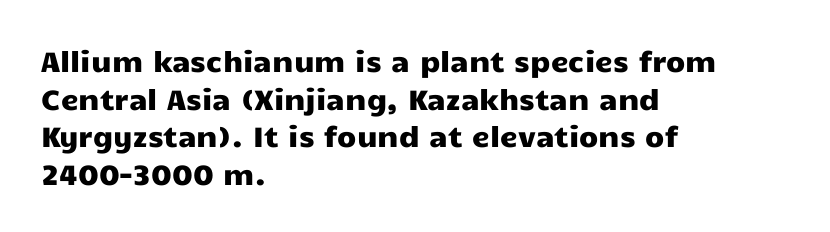
Q: Is the text italic (slanted)? A: No, it is upright.
Q: Is the typeface a serif or a sans-serif typeface? A: Sans-serif.
Q: Is the text underlined? A: No.
Q: How is the paragraph aligned? A: Left-aligned.
Q: Is the spacing between letters normal or unusually wide? A: Normal.
Q: Is the spacing between lines tight, normal or loose? A: Normal.
Q: Width (condensed, normal, or wide)? A: Wide.
Q: Stroke contrast? A: Low.
Q: x-height? A: Medium.
Q: Monospaced? A: No.
